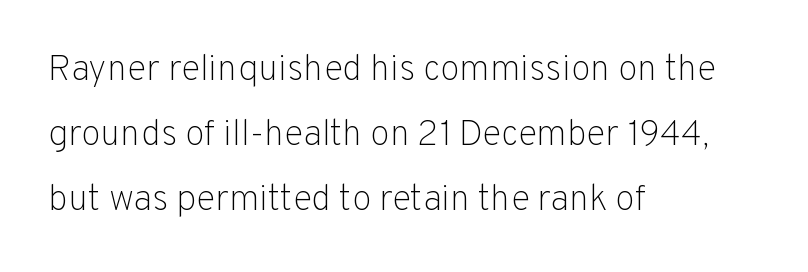
The image shows 36 px light sans-serif type, upright; set left-aligned, line spacing 1.8x, normal letter spacing, not underlined; low stroke contrast and a medium x-height.
